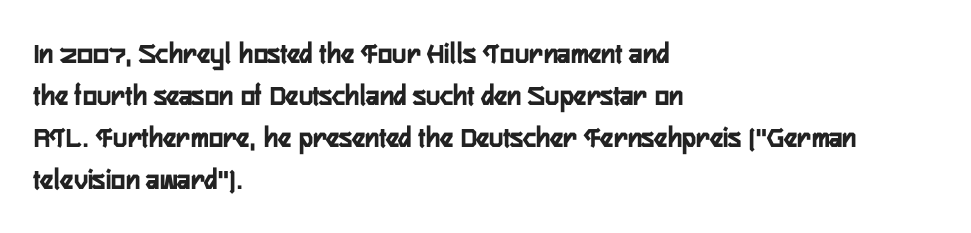
The image shows 30 px condensed sans-serif type, upright; set left-aligned, normal line spacing (1.4x), normal letter spacing, not underlined; low stroke contrast and a medium x-height.
